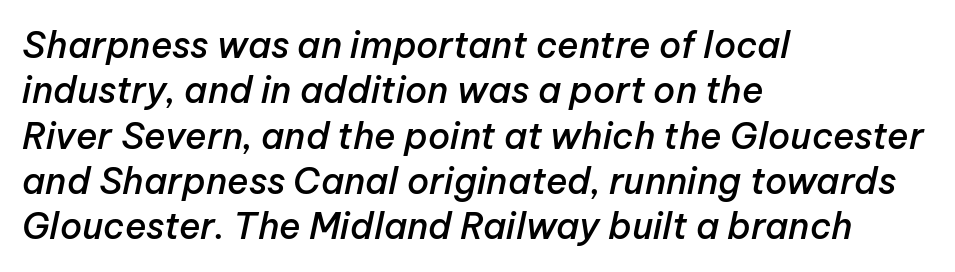
{"italic": "yes", "lean": "right", "slant_degrees": 12, "bold": "semi", "weight": "semibold", "width": "normal", "stroke_contrast": "low", "x_height": "medium", "monospaced": "no", "underline": "no", "align": "left", "line_spacing": "normal", "line_spacing_ratio": 1.26, "letter_spacing": "normal", "letter_spacing_em": 0.0, "glyph_px": 36}
